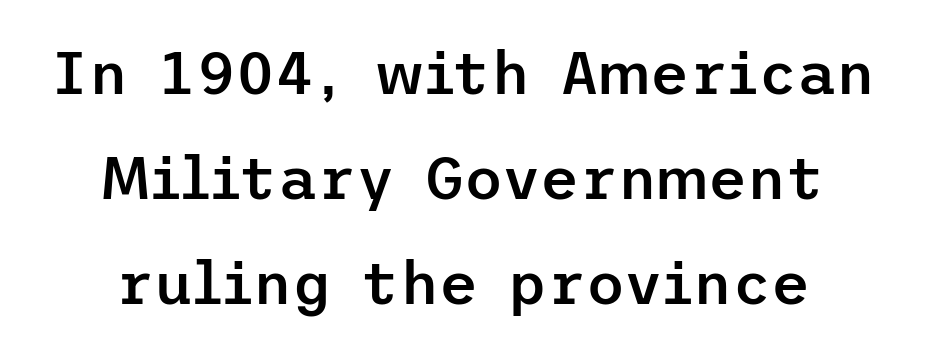
The image shows 60 px semibold sans-serif type, upright; set line spacing 1.75x, normal letter spacing, not underlined; low stroke contrast and a medium x-height.
